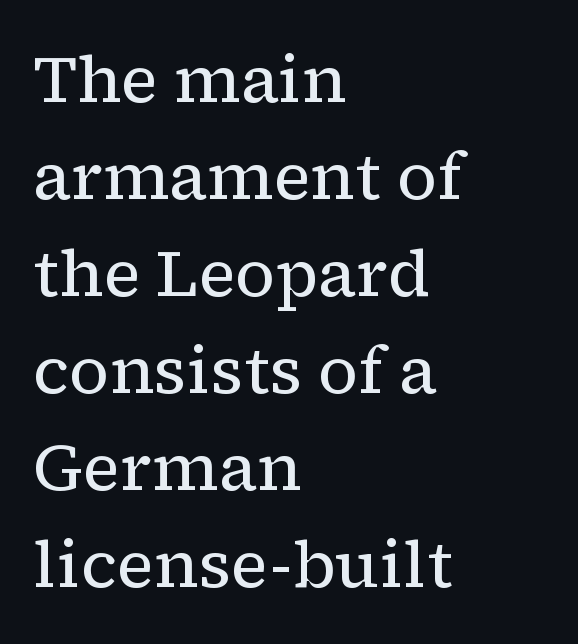
The image shows 66 px regular-weight serif type, upright; set left-aligned, normal line spacing (1.47x), normal letter spacing, not underlined; low stroke contrast and a medium x-height.
